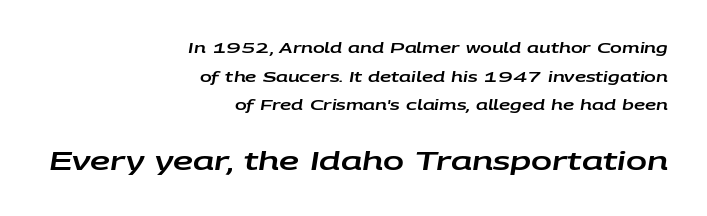
{"italic": "yes", "lean": "right", "slant_degrees": 9, "underline": "no", "align": "right", "line_spacing": "loose", "line_spacing_ratio": 2.05, "letter_spacing": "normal", "letter_spacing_em": 0.0, "larger_block": "second", "size_ratio": 1.79, "glyph_px": 25}
